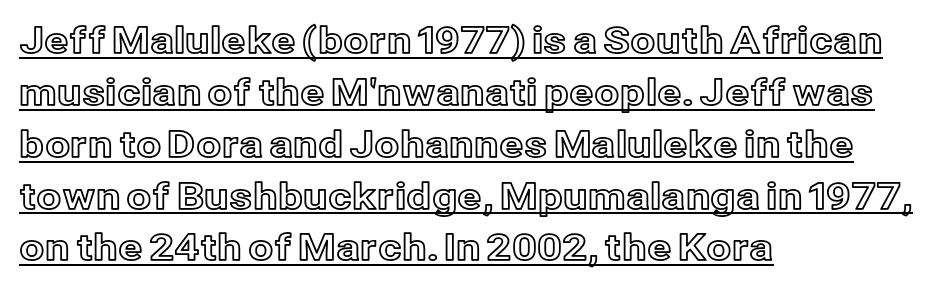
Q: Is the text italic (slanted)? A: No, it is upright.
Q: Is the text underlined? A: Yes.
Q: How is the paragraph aligned? A: Left-aligned.
Q: Is the spacing between letters normal or unusually wide? A: Normal.
Q: Is the spacing between lines tight, normal or loose? A: Normal.
Q: Width (condensed, normal, or wide)? A: Normal.
Q: x-height? A: Medium.
Q: Monospaced? A: No.
